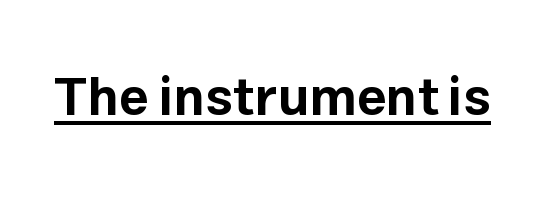
The font's upright variant was chosen for this text. Heft: maximum for text — a bold. No extra tracking has been applied to these lines. These characters rest on top of a visible drawn line.
